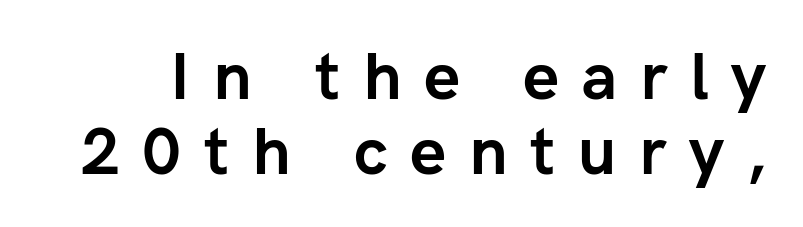
The image shows 65 px semibold sans-serif type, upright; set tight line spacing (1.15x), unusually wide letter spacing (+0.35 em), not underlined; low stroke contrast and a medium x-height.
